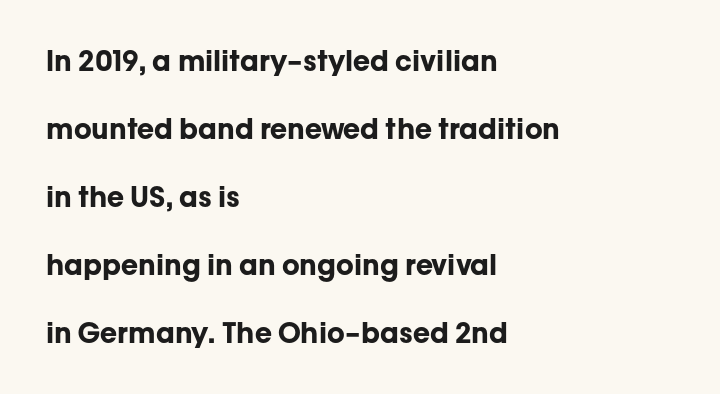
Q: Is the text bold? A: Yes.
Q: Is the text italic (slanted)? A: No, it is upright.
Q: Is the typeface a serif or a sans-serif typeface? A: Sans-serif.
Q: Is the text underlined? A: No.
Q: How is the paragraph aligned? A: Left-aligned.
Q: Is the spacing between letters normal or unusually wide? A: Normal.
Q: Is the spacing between lines tight, normal or loose? A: Loose.
Q: Width (condensed, normal, or wide)? A: Normal.
Q: Stroke contrast? A: Low.
Q: x-height? A: Medium.
Q: Monospaced? A: No.
